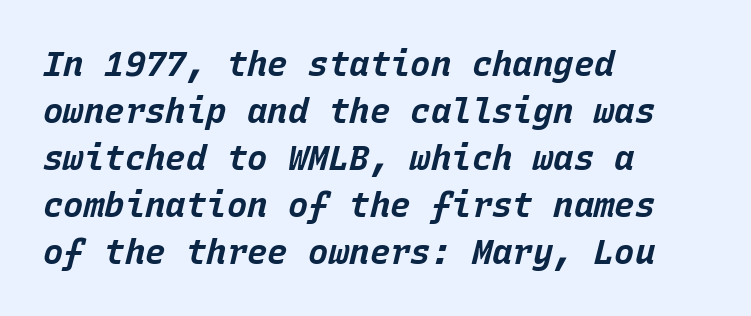
The image shows 34 px bold type, italic (leaning right), monospaced; set left-aligned, normal line spacing (1.38x), normal letter spacing, not underlined; low stroke contrast and a large x-height.
